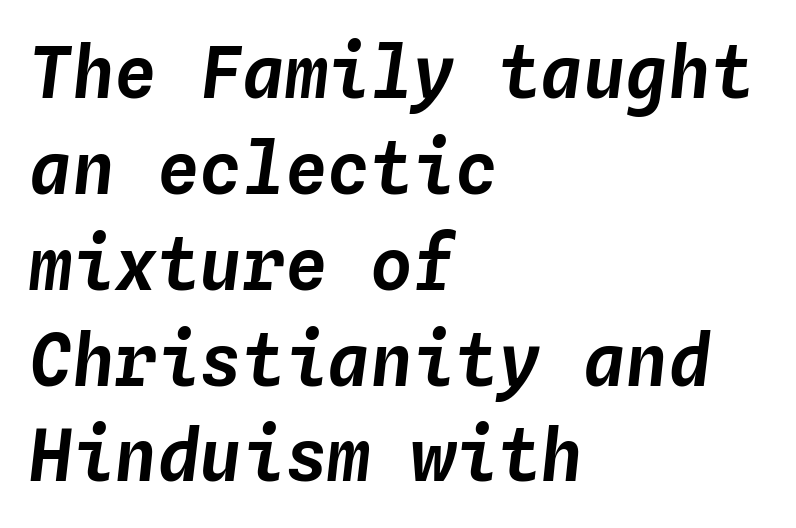
{"italic": "yes", "lean": "right", "slant_degrees": 4, "width": "normal", "stroke_contrast": "low", "x_height": "medium", "monospaced": "yes", "underline": "no", "align": "left", "line_spacing": "normal", "line_spacing_ratio": 1.35, "letter_spacing": "normal", "letter_spacing_em": 0.0, "glyph_px": 71}
